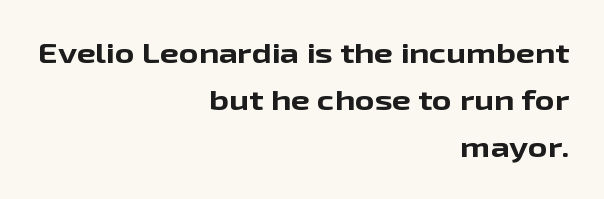
The image shows 27 px bold type, upright; set right-aligned, line spacing 1.75x, normal letter spacing, not underlined.
